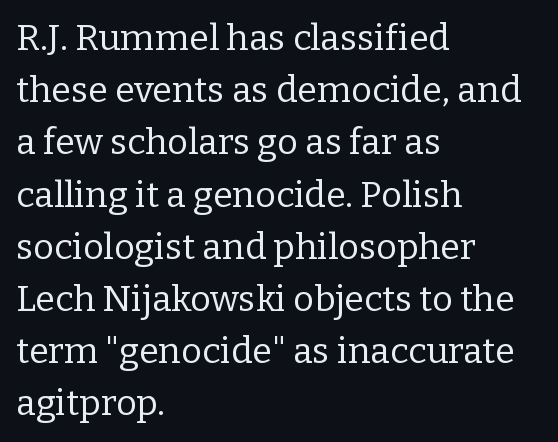
{"serif": "yes", "italic": "no", "bold": "no", "weight": "regular", "width": "normal", "stroke_contrast": "low", "x_height": "medium", "monospaced": "no", "underline": "no", "align": "left", "line_spacing": "normal", "line_spacing_ratio": 1.45, "letter_spacing": "normal", "letter_spacing_em": 0.0, "glyph_px": 36}
